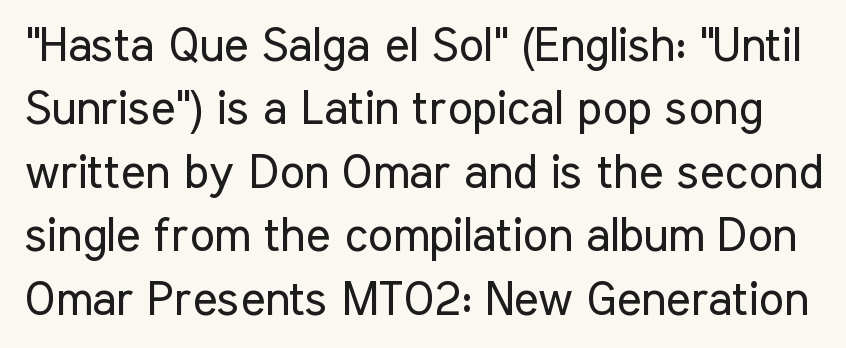
The font's upright variant was chosen for this text. Is this a fixed-width face? No — the glyphs have proportional, varying widths. The font family rendered here belongs to the sans-serif group. No extra tracking has been applied to these lines.
